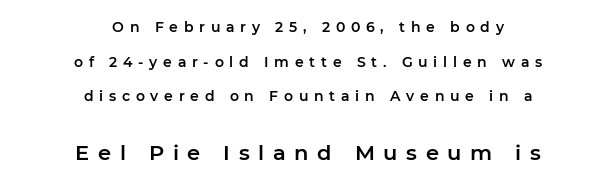
Q: Is the text italic (slanted)? A: No, it is upright.
Q: Is the text underlined? A: No.
Q: How is the paragraph aligned? A: Centered.
Q: Is the spacing between letters normal or unusually wide? A: Unusually wide.
Q: Is the spacing between lines tight, normal or loose? A: Loose.
Q: Which block of text is set in a larger size, the first (top) or the second (bottom)? A: The second (bottom) one.
